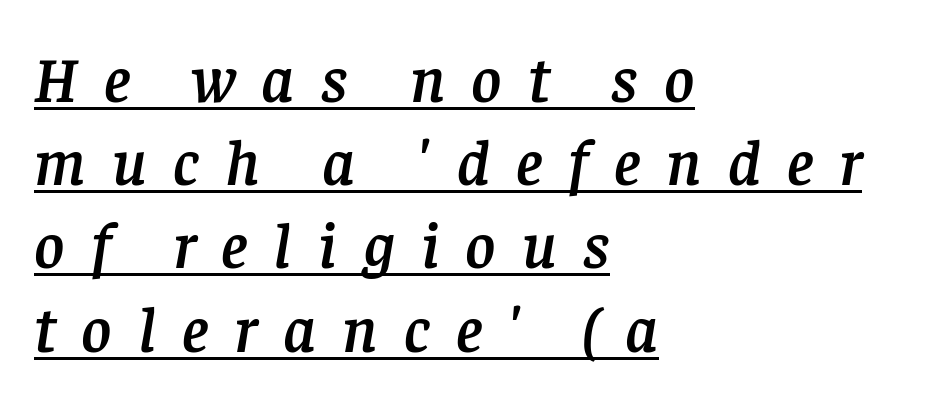
Q: Is the text italic (slanted)? A: Yes, it leans right by about 8 degrees.
Q: Is the typeface a serif or a sans-serif typeface? A: Serif.
Q: Is the text underlined? A: Yes.
Q: How is the paragraph aligned? A: Left-aligned.
Q: Is the spacing between letters normal or unusually wide? A: Unusually wide.
Q: Is the spacing between lines tight, normal or loose? A: Normal.
Q: Width (condensed, normal, or wide)? A: Normal.
Q: Stroke contrast? A: Low.
Q: x-height? A: Large.
Q: Monospaced? A: No.
